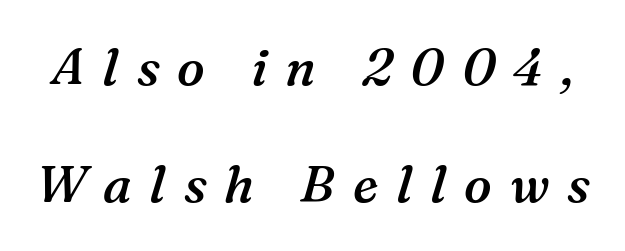
{"serif": "yes", "italic": "yes", "lean": "right", "slant_degrees": 16, "bold": "semi", "weight": "semibold", "width": "normal", "stroke_contrast": "medium", "x_height": "medium", "monospaced": "no", "underline": "no", "line_spacing": "loose", "line_spacing_ratio": 2.3, "letter_spacing": "wide", "letter_spacing_em": 0.35, "glyph_px": 51}
